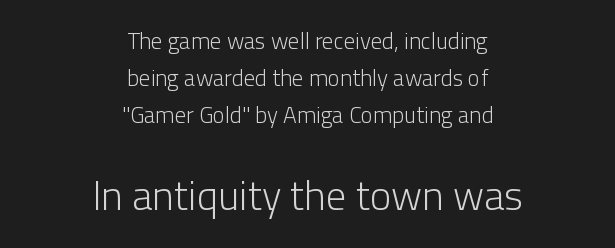
Think of a printed novel: that variable character pitch is what you see here. Examine the stroke ends and you'll find no serifs. The gaps between neighbouring characters are ordinary and unremarkable. If you measured baseline to baseline, you'd find a middling distance.
